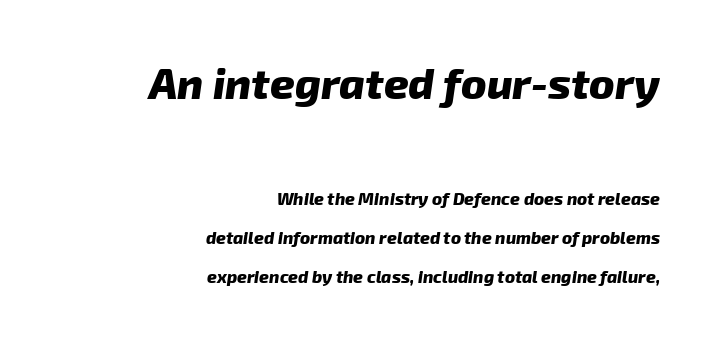
Q: Is the text bold? A: Yes.
Q: Is the typeface a serif or a sans-serif typeface? A: Sans-serif.
Q: Is the text underlined? A: No.
Q: How is the paragraph aligned? A: Right-aligned.
Q: Is the spacing between letters normal or unusually wide? A: Normal.
Q: Is the spacing between lines tight, normal or loose? A: Loose.
Q: Which block of text is set in a larger size, the first (top) or the second (bottom)? A: The first (top) one.
Q: Width (condensed, normal, or wide)? A: Normal.
Q: Stroke contrast? A: Low.
Q: x-height? A: Medium.
Q: Monospaced? A: No.
